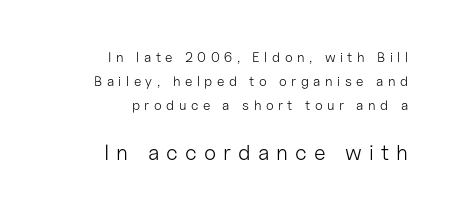
The image shows 22 px text type, upright; set right-aligned, line spacing 1.73x, unusually wide letter spacing (+0.32 em), not underlined; the second (bottom) block is 1.57x larger.
